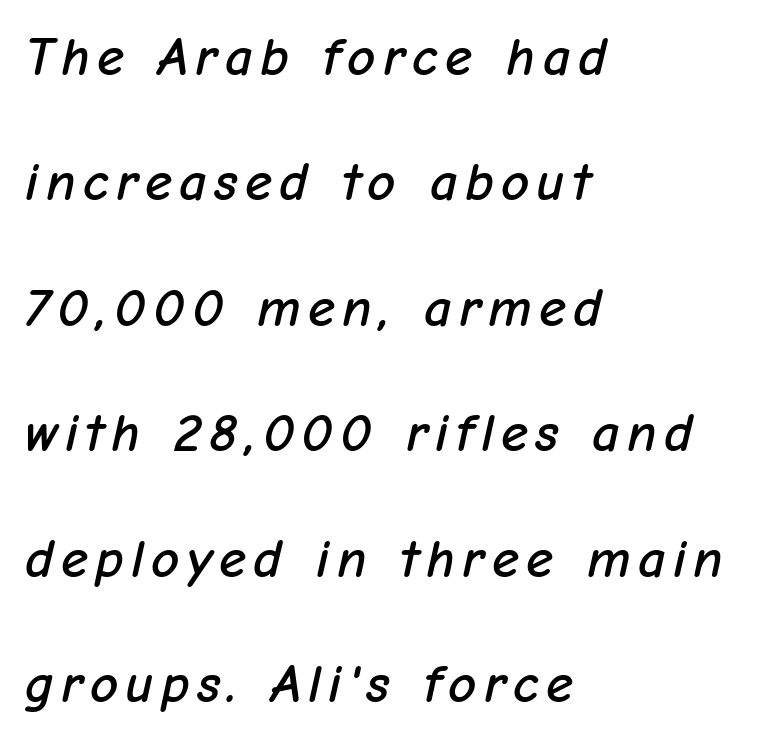
The image shows 55 px text type, italic (leaning right); set left-aligned, loose line spacing (2.28x), not underlined; low stroke contrast and a medium x-height.
